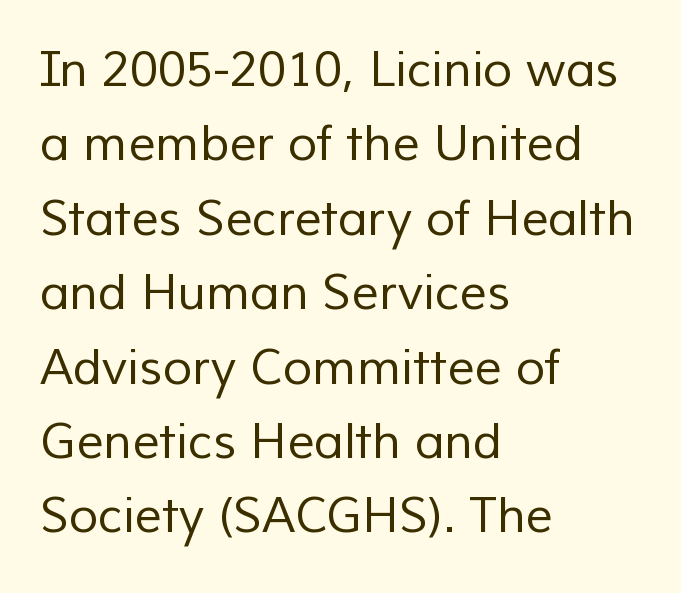
The image shows 48 px regular-weight sans-serif type; set left-aligned, normal line spacing (1.55x), normal letter spacing, not underlined; low stroke contrast and a medium x-height.
